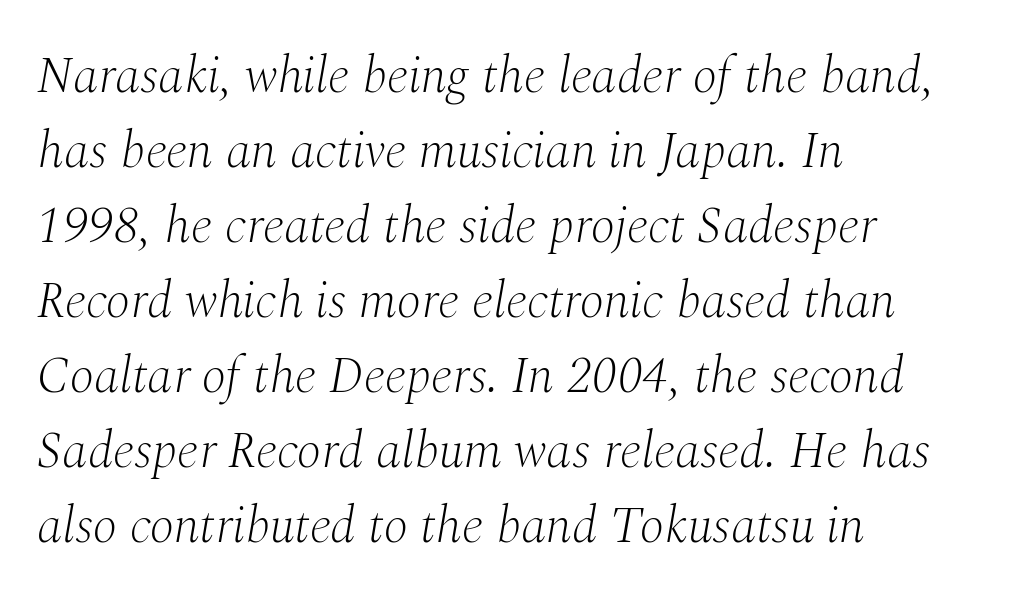
The image shows 51 px light serif type, italic (leaning right); set left-aligned, normal line spacing (1.47x), normal letter spacing, not underlined; medium stroke contrast and a medium x-height.
